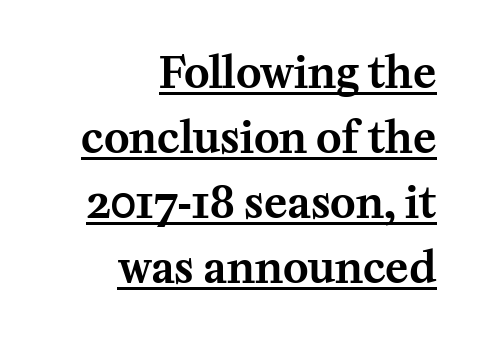
The image shows 43 px serif type, upright; set right-aligned, normal line spacing (1.51x), normal letter spacing, underlined; medium stroke contrast and a medium x-height.
